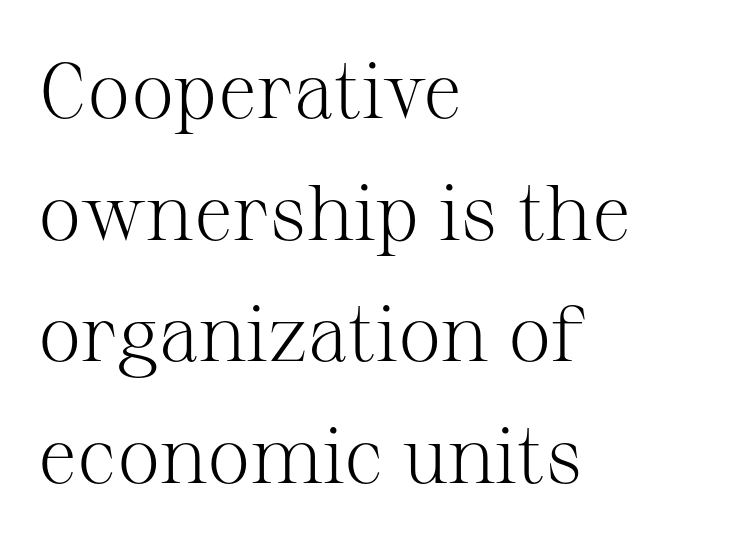
The image shows 78 px light serif type, upright; set left-aligned, normal line spacing (1.56x), normal letter spacing, not underlined; medium stroke contrast and a medium x-height.
